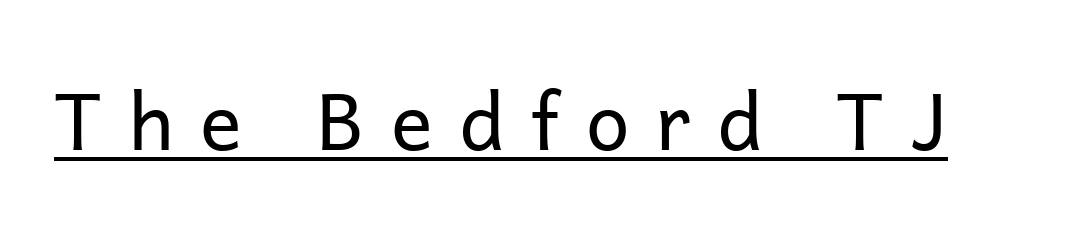
Q: Is the text bold? A: No.
Q: Is the text italic (slanted)? A: No, it is upright.
Q: Is the typeface a serif or a sans-serif typeface? A: Sans-serif.
Q: Is the text underlined? A: Yes.
Q: Is the spacing between letters normal or unusually wide? A: Unusually wide.
Q: Width (condensed, normal, or wide)? A: Normal.
Q: Stroke contrast? A: Low.
Q: x-height? A: Medium.
Q: Monospaced? A: No.
